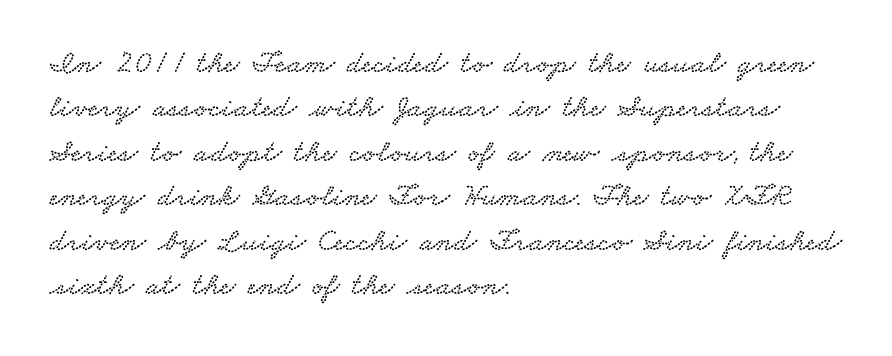
{"width": "wide", "stroke_contrast": "low", "x_height": "small", "monospaced": "no", "underline": "no", "align": "left", "line_spacing": "normal", "line_spacing_ratio": 1.39, "letter_spacing": "normal", "letter_spacing_em": 0.0, "glyph_px": 32}
